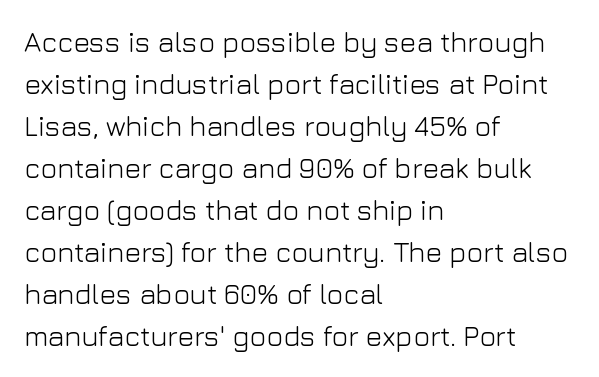
Q: Is the text bold? A: No.
Q: Is the text italic (slanted)? A: No, it is upright.
Q: Is the typeface a serif or a sans-serif typeface? A: Sans-serif.
Q: Is the text underlined? A: No.
Q: How is the paragraph aligned? A: Left-aligned.
Q: Is the spacing between letters normal or unusually wide? A: Normal.
Q: Is the spacing between lines tight, normal or loose? A: Normal.
Q: Width (condensed, normal, or wide)? A: Normal.
Q: Stroke contrast? A: Low.
Q: x-height? A: Medium.
Q: Monospaced? A: No.
